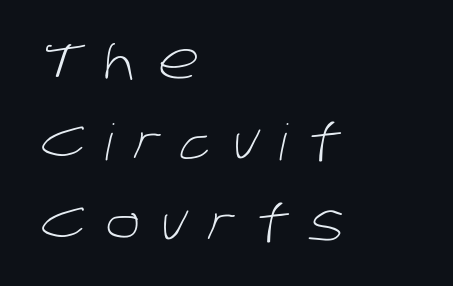
Q: Is the text bold? A: No.
Q: Is the typeface a serif or a sans-serif typeface? A: Sans-serif.
Q: Is the text underlined? A: No.
Q: How is the paragraph aligned? A: Left-aligned.
Q: Is the spacing between letters normal or unusually wide? A: Unusually wide.
Q: Is the spacing between lines tight, normal or loose? A: Normal.
Q: Width (condensed, normal, or wide)? A: Normal.
Q: Stroke contrast? A: Low.
Q: x-height? A: Large.
Q: Monospaced? A: No.
